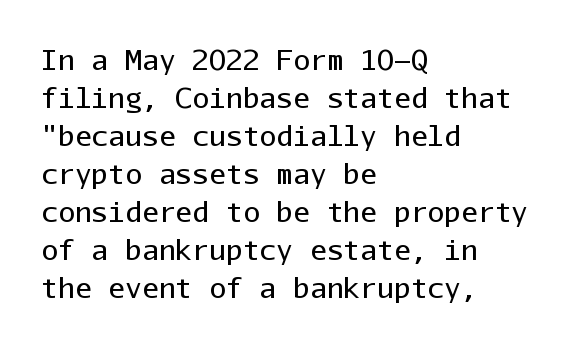
The image shows 28 px regular-weight sans-serif type, upright, monospaced; set left-aligned, normal line spacing (1.36x), normal letter spacing, not underlined; low stroke contrast and a medium x-height.
